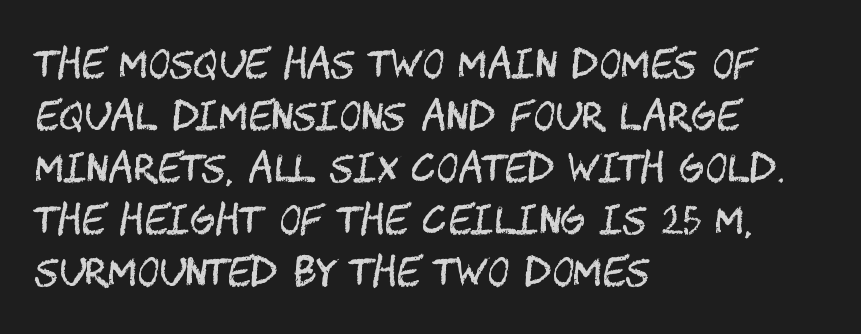
Glyph-to-glyph distance matches everyday printed text. No letter is thick-stroked: the sample isn't bold. Are there feet on the stems? There aren't — it's a sans. Students, observe: this is what conventionally led text looks like. The area under the type is left untouched. The paragraph shown leans on its left margin.
